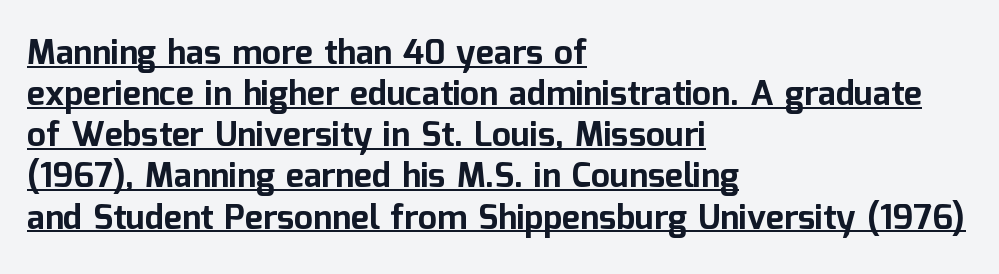
{"serif": "no", "italic": "no", "bold": "yes", "weight": "bold", "width": "normal", "stroke_contrast": "low", "x_height": "medium", "monospaced": "no", "underline": "yes", "align": "left", "line_spacing_ratio": 1.21, "letter_spacing": "normal", "letter_spacing_em": 0.0, "glyph_px": 34}
